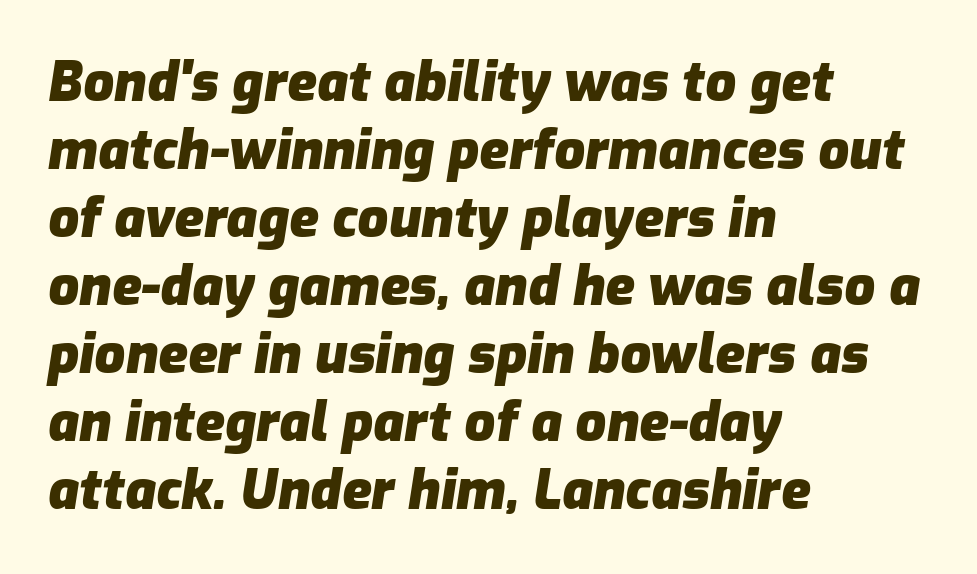
The image shows 54 px heavy type, italic (leaning right); set left-aligned, normal line spacing (1.26x), normal letter spacing, not underlined; low stroke contrast and a medium x-height.
